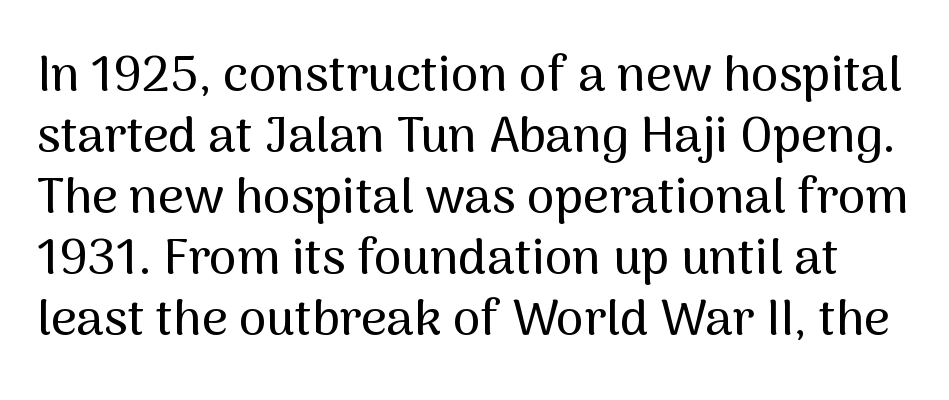
Q: Is the text italic (slanted)? A: No, it is upright.
Q: Is the typeface a serif or a sans-serif typeface? A: Sans-serif.
Q: Is the text underlined? A: No.
Q: Is the spacing between letters normal or unusually wide? A: Normal.
Q: Width (condensed, normal, or wide)? A: Normal.
Q: Stroke contrast? A: Medium.
Q: x-height? A: Medium.
Q: Monospaced? A: No.
